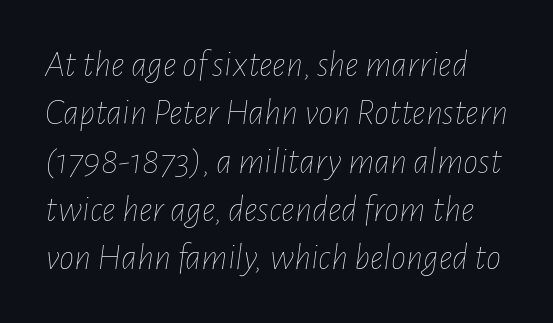
Q: Is the text bold? A: No.
Q: Is the text italic (slanted)? A: Yes, it leans right by about 7 degrees.
Q: Is the text underlined? A: No.
Q: Is the spacing between letters normal or unusually wide? A: Normal.
Q: Is the spacing between lines tight, normal or loose? A: Normal.
Q: Width (condensed, normal, or wide)? A: Condensed.
Q: Stroke contrast? A: Low.
Q: x-height? A: Medium.
Q: Monospaced? A: No.
